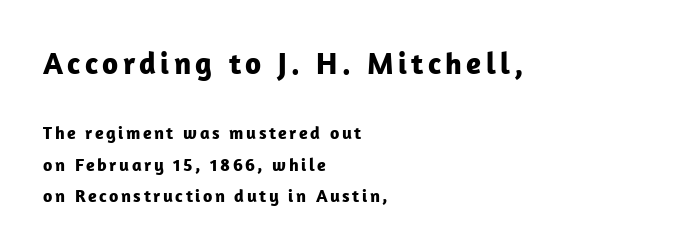
{"serif": "no", "italic": "no", "bold": "yes", "weight": "bold", "width": "normal", "stroke_contrast": "low", "x_height": "medium", "monospaced": "no", "underline": "no", "align": "left", "line_spacing_ratio": 1.73, "larger_block": "first", "size_ratio": 1.72, "glyph_px": 31}
